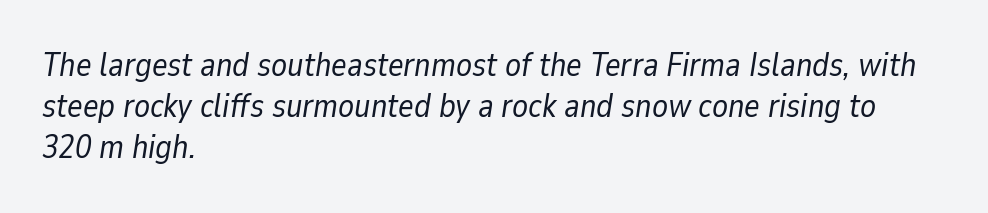
Think of a printed novel: that variable character pitch is what you see here. The lines sit at an ordinary, default distance from one another. The passage shown is not bold in any degree. Between one letter and the next there's only the usual sliver of space. Casual observation: everything's shoved over to the left. The baseline area is clear.
